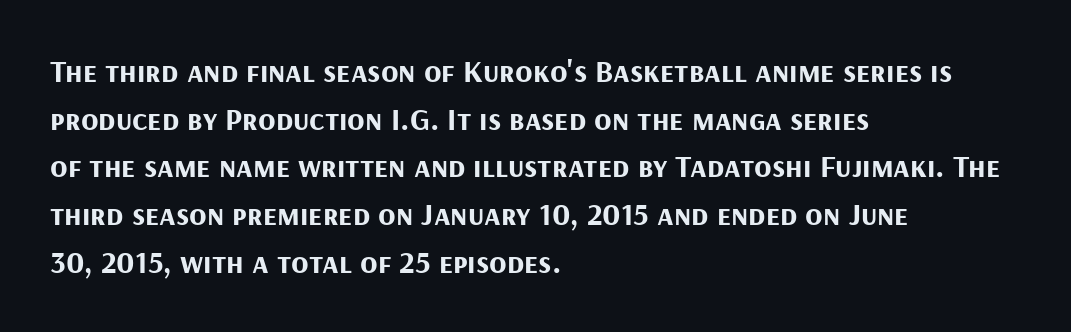
Letters rest on an invisible, unmarked baseline. The typography opts for an upright posture over an oblique one. The passage shown is typed in a proportional face where columns would drift. The passage shown is typeset with a sans-serif family. The face used here has the dense, thick strokes of a bold.
